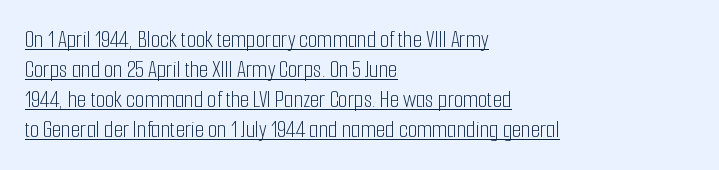
{"italic": "no", "bold": "no", "underline": "yes", "align": "left", "line_spacing": "normal", "line_spacing_ratio": 1.25, "letter_spacing": "normal", "letter_spacing_em": 0.0, "glyph_px": 24}
